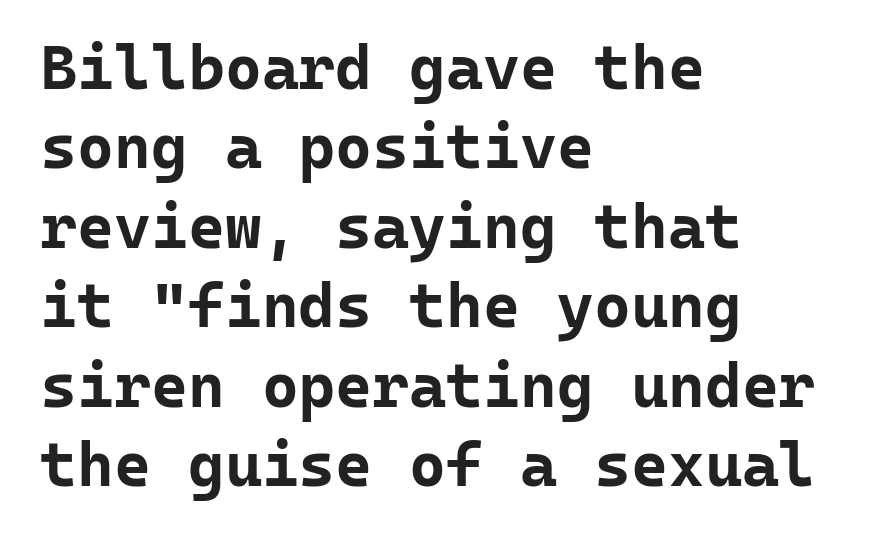
The typeface chosen for these lines omits serifs. One-word summary of the alignment: left. The face used here is rendered with its standard letterfit. Honestly, there is no underline to notice here at all.
